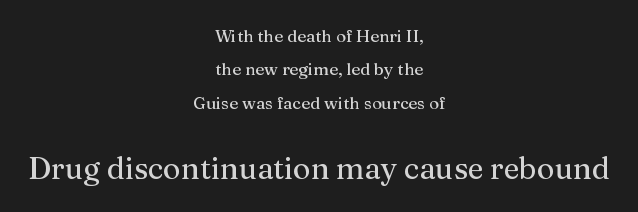
{"serif": "yes", "italic": "no", "width": "normal", "stroke_contrast": "medium", "x_height": "medium", "monospaced": "no", "underline": "no", "align": "center", "line_spacing": "loose", "line_spacing_ratio": 1.96, "letter_spacing": "normal", "letter_spacing_em": 0.0, "larger_block": "second", "size_ratio": 1.76, "glyph_px": 30}
